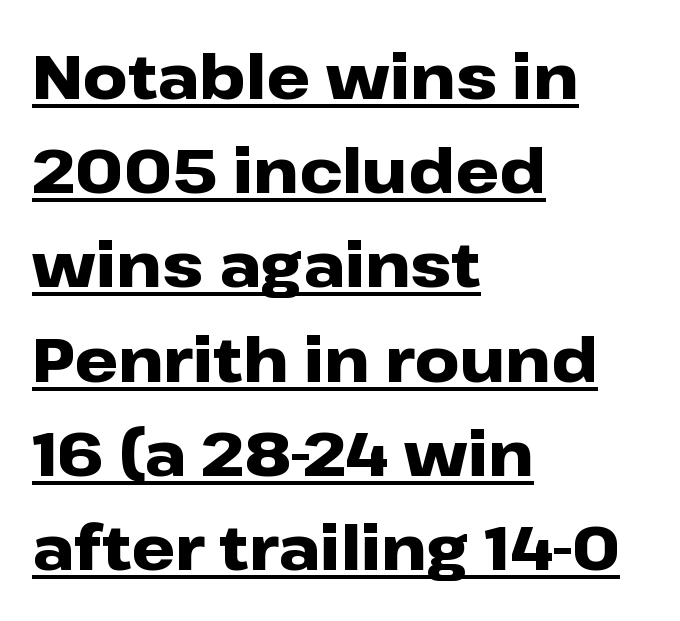
The image shows 62 px heavy, wide sans-serif type, upright; set left-aligned, normal line spacing (1.52x), normal letter spacing, underlined; low stroke contrast and a medium x-height.
